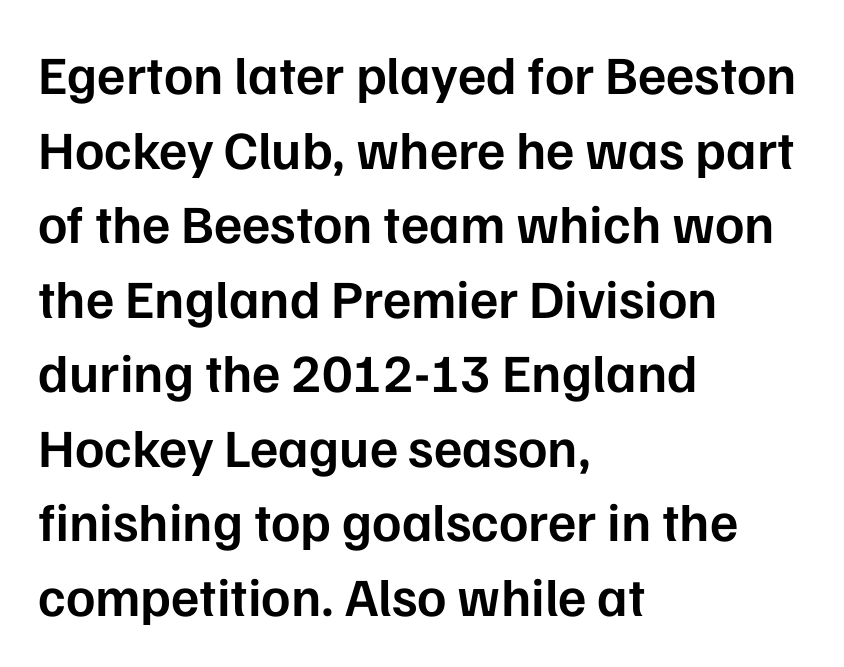
{"serif": "no", "italic": "no", "bold": "semi", "weight": "semibold", "width": "normal", "stroke_contrast": "low", "x_height": "medium", "monospaced": "no", "underline": "no", "align": "left", "line_spacing": "normal", "line_spacing_ratio": 1.38, "letter_spacing": "normal", "letter_spacing_em": 0.0, "glyph_px": 54}
